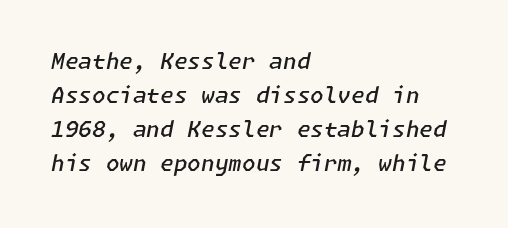
Q: Is the text bold? A: Semi-bold.
Q: Is the text italic (slanted)? A: Yes, it leans right by about 11 degrees.
Q: Is the text underlined? A: No.
Q: How is the paragraph aligned? A: Left-aligned.
Q: Is the spacing between letters normal or unusually wide? A: Normal.
Q: Is the spacing between lines tight, normal or loose? A: Normal.
